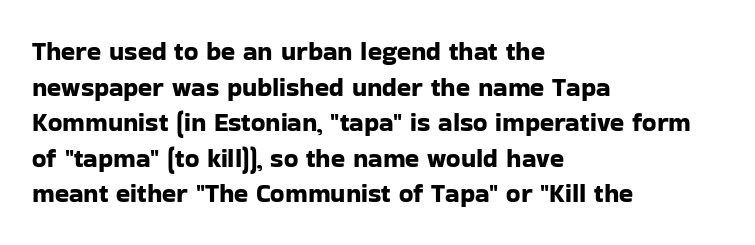
Compared with a centered layout, this one pins lines to the left instead. These lines were composed using upright roman letters. The type is set solid horizontally, with unmodified tracking. Vertical spacing — default. A bare baseline throughout the passage.
